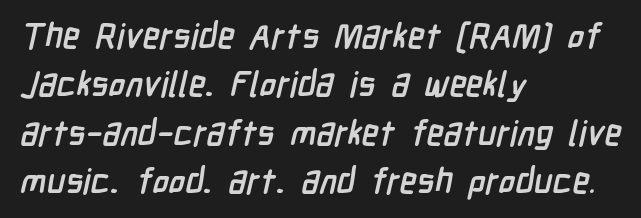
Observe the absence of serifs on each vertical stroke in this sample. The tracking reads as untouched default to a designer's eye. Compared with an ordinary text face, these strokes are far heavier — a full bold. This sample has the flowing, uneven cadence of proportional lettering. Lines of text with bare space underneath. Line starts are locked; line ends wander.
